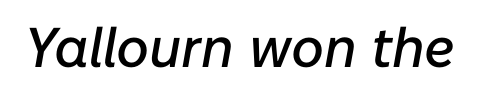
Each letter keeps its own natural width here, so spacing adapts to shape. The string is rendered with underlining switched off. You could call the tracking neutral — neither tight nor loose. Looking at the ascenders, they clearly lean.
